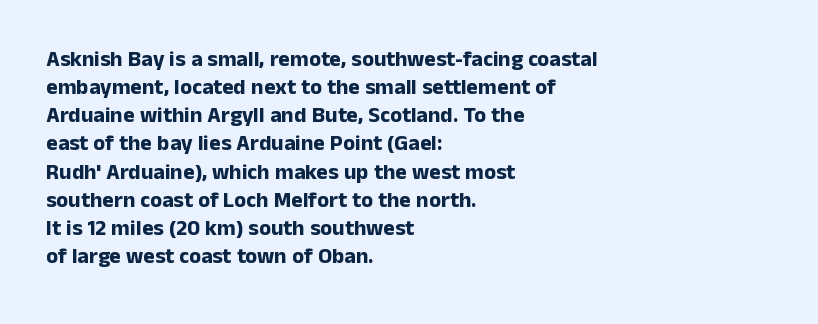
The image shows 22 px bold type, upright; set left-aligned, normal line spacing (1.28x), normal letter spacing, not underlined.
